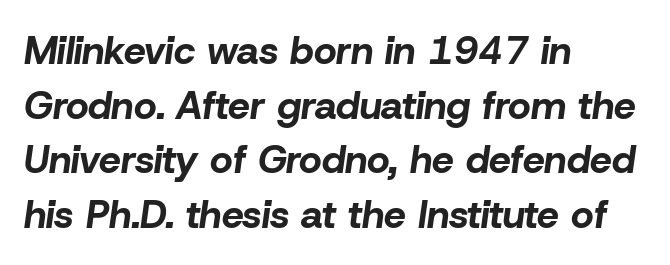
{"italic": "yes", "lean": "right", "slant_degrees": 8, "bold": "yes", "weight": "bold", "width": "normal", "stroke_contrast": "low", "x_height": "medium", "monospaced": "no", "underline": "no", "align": "left", "line_spacing": "normal", "line_spacing_ratio": 1.4, "letter_spacing": "normal", "letter_spacing_em": 0.0, "glyph_px": 39}
